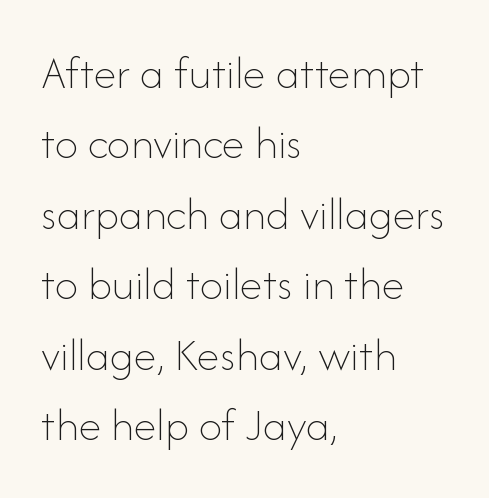
{"italic": "no", "bold": "no", "weight": "thin", "width": "normal", "stroke_contrast": "low", "x_height": "small", "monospaced": "no", "underline": "no", "align": "left", "line_spacing": "normal", "line_spacing_ratio": 1.5, "letter_spacing": "normal", "letter_spacing_em": 0.0, "glyph_px": 47}
